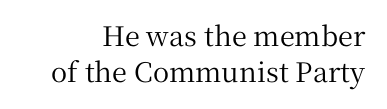
Q: Is the text italic (slanted)? A: No, it is upright.
Q: Is the text underlined? A: No.
Q: Is the spacing between letters normal or unusually wide? A: Normal.
Q: Is the spacing between lines tight, normal or loose? A: Normal.
